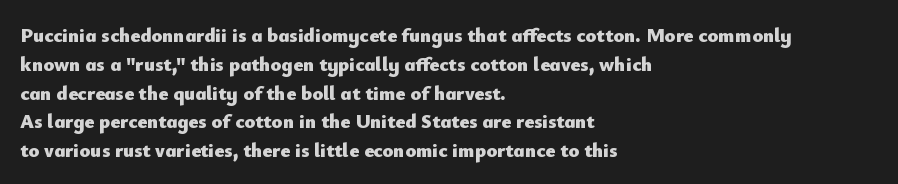
The image shows 20 px bold type, upright; set left-aligned, normal line spacing (1.44x), normal letter spacing, not underlined.
